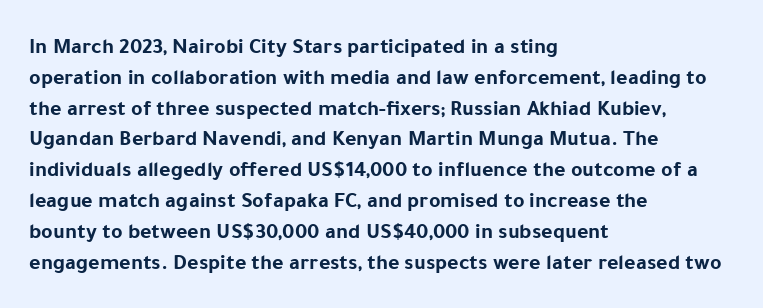
Q: Is the text bold? A: Yes.
Q: Is the text italic (slanted)? A: No, it is upright.
Q: Is the text underlined? A: No.
Q: How is the paragraph aligned? A: Left-aligned.
Q: Is the spacing between letters normal or unusually wide? A: Normal.
Q: Is the spacing between lines tight, normal or loose? A: Normal.
